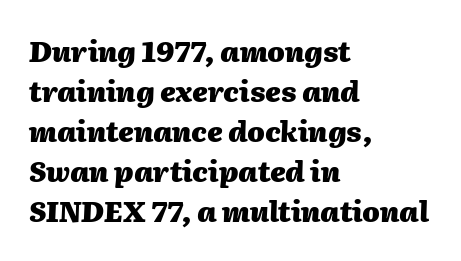
The image shows 28 px heavy type, italic (leaning right); set left-aligned, normal line spacing (1.43x), normal letter spacing, not underlined; medium stroke contrast and a medium x-height.
